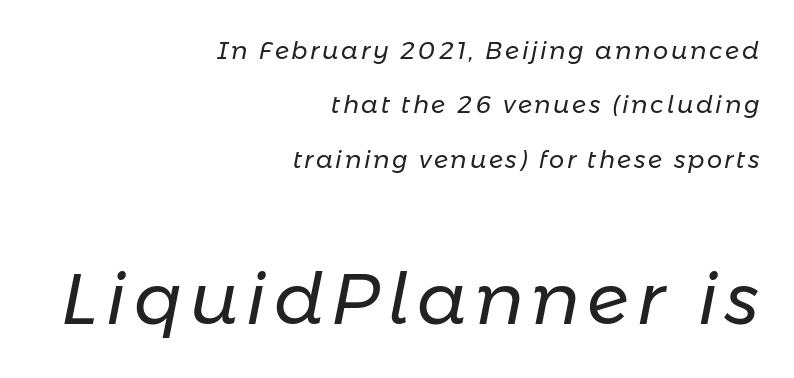
The space directly below the letters is spotless. This reads as an unemphasized weight, regular at the heaviest. All the whitespace from short lines collects on the left. Quick note: interline space is abundant. Here the designer chose a conventional face with non-uniform glyph widths.
